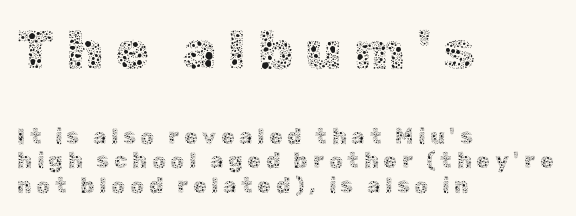
Q: Is the text bold? A: No.
Q: Is the text italic (slanted)? A: No, it is upright.
Q: Is the text underlined? A: No.
Q: How is the paragraph aligned? A: Left-aligned.
Q: Is the spacing between letters normal or unusually wide? A: Unusually wide.
Q: Is the spacing between lines tight, normal or loose? A: Tight.
Q: Which block of text is set in a larger size, the first (top) or the second (bottom)? A: The first (top) one.
Q: Width (condensed, normal, or wide)? A: Normal.
Q: x-height? A: Medium.
Q: Monospaced? A: No.
